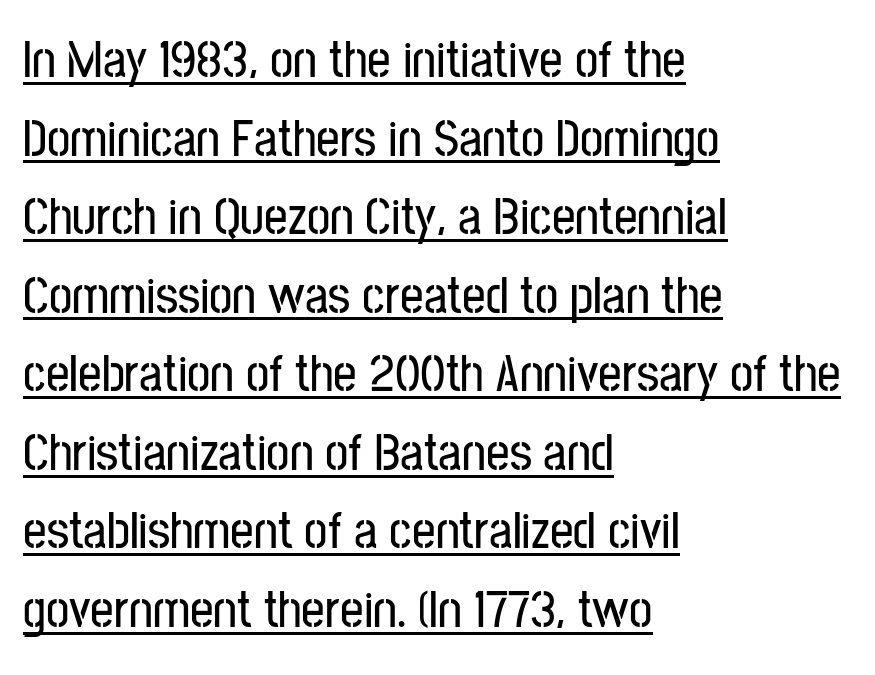
These characters rest on top of a visible drawn line. A student would call this left alignment; a typographer would say flush left, rag right. Regarding serifs, this sample does without them. The specimen reads as upright at a glance. In terms of letterspacing, this is plain default setting.
